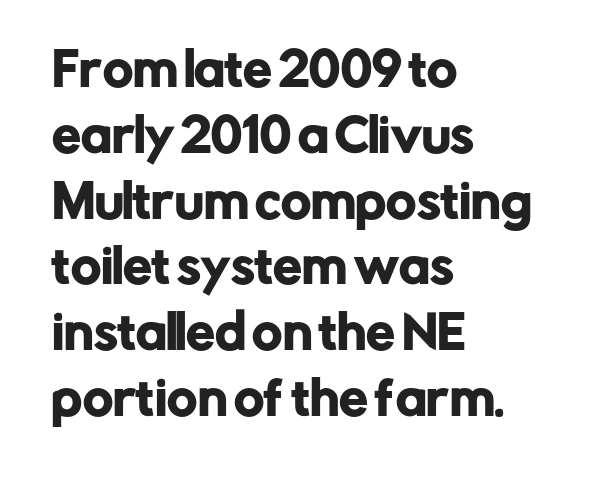
Q: Is the text italic (slanted)? A: No, it is upright.
Q: Is the typeface a serif or a sans-serif typeface? A: Sans-serif.
Q: Is the text underlined? A: No.
Q: How is the paragraph aligned? A: Left-aligned.
Q: Is the spacing between letters normal or unusually wide? A: Normal.
Q: Is the spacing between lines tight, normal or loose? A: Normal.
Q: Width (condensed, normal, or wide)? A: Normal.
Q: Stroke contrast? A: Low.
Q: x-height? A: Medium.
Q: Monospaced? A: No.
